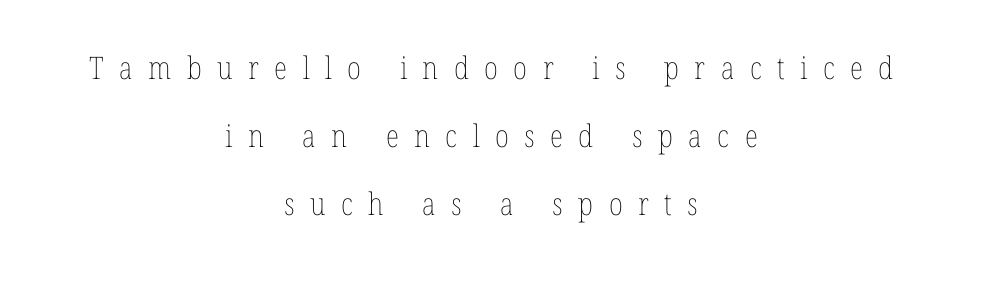
Q: Is the text bold? A: No.
Q: Is the text italic (slanted)? A: No, it is upright.
Q: Is the text underlined? A: No.
Q: How is the paragraph aligned? A: Centered.
Q: Is the spacing between letters normal or unusually wide? A: Unusually wide.
Q: Is the spacing between lines tight, normal or loose? A: Loose.
Q: Width (condensed, normal, or wide)? A: Condensed.
Q: Stroke contrast? A: Low.
Q: x-height? A: Medium.
Q: Monospaced? A: No.
